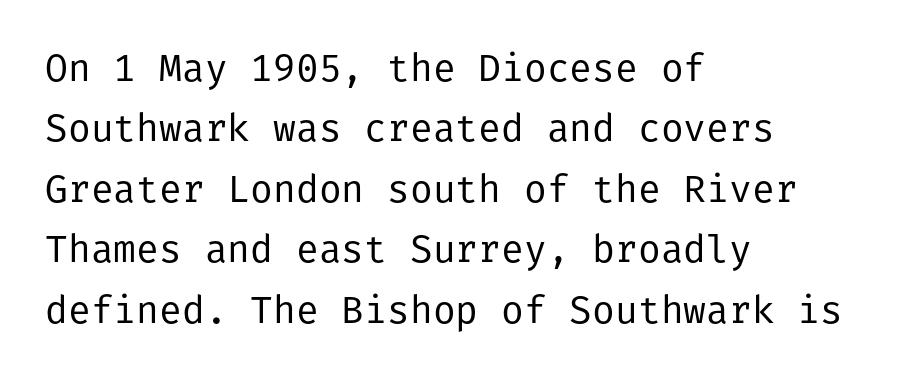
Q: Is the text bold? A: No.
Q: Is the text italic (slanted)? A: No, it is upright.
Q: Is the typeface a serif or a sans-serif typeface? A: Sans-serif.
Q: Is the text underlined? A: No.
Q: How is the paragraph aligned? A: Left-aligned.
Q: Is the spacing between letters normal or unusually wide? A: Normal.
Q: Is the spacing between lines tight, normal or loose? A: Normal.
Q: Width (condensed, normal, or wide)? A: Normal.
Q: Stroke contrast? A: Low.
Q: x-height? A: Medium.
